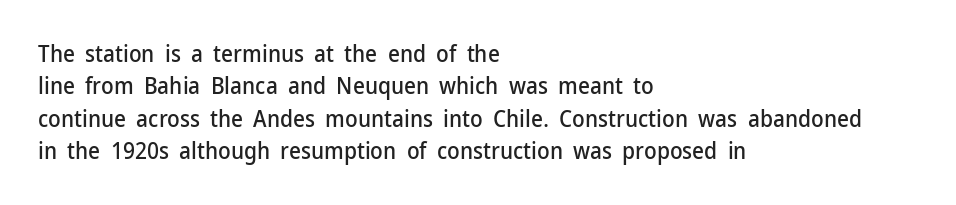
{"italic": "no", "underline": "no", "align": "left", "line_spacing": "normal", "line_spacing_ratio": 1.41, "letter_spacing": "normal", "letter_spacing_em": 0.0, "glyph_px": 23}
